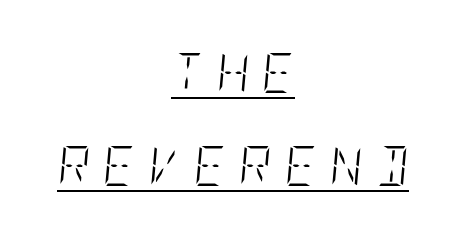
Q: Is the text bold? A: No.
Q: Is the text italic (slanted)? A: Yes, it leans right by about 5 degrees.
Q: Is the text underlined? A: Yes.
Q: How is the paragraph aligned? A: Centered.
Q: Is the spacing between letters normal or unusually wide? A: Unusually wide.
Q: Is the spacing between lines tight, normal or loose? A: Loose.
Q: Width (condensed, normal, or wide)? A: Condensed.
Q: Stroke contrast? A: Low.
Q: x-height? A: Large.
